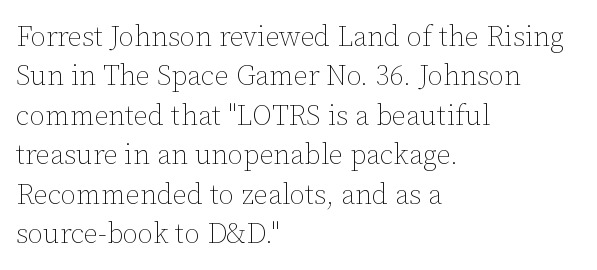
{"italic": "no", "bold": "no", "weight": "thin", "width": "normal", "stroke_contrast": "low", "x_height": "medium", "monospaced": "no", "underline": "no", "align": "left", "line_spacing": "normal", "line_spacing_ratio": 1.41, "letter_spacing": "normal", "letter_spacing_em": 0.0, "glyph_px": 28}
